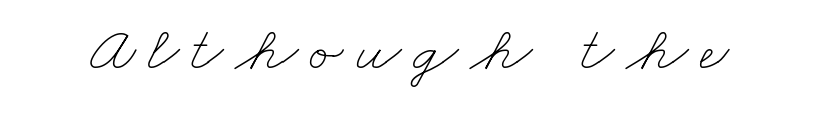
The image shows 64 px thin, wide type; set not underlined; low stroke contrast and a small x-height.
